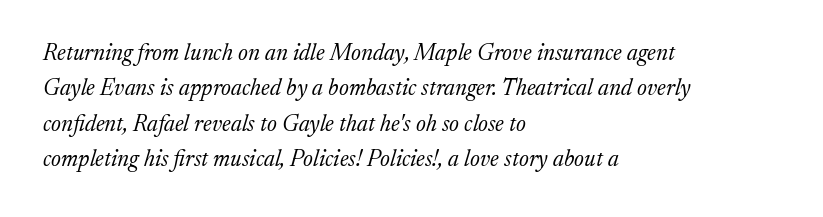
The image shows 23 px text type, italic (leaning right); set left-aligned, normal line spacing (1.54x), normal letter spacing, not underlined.
